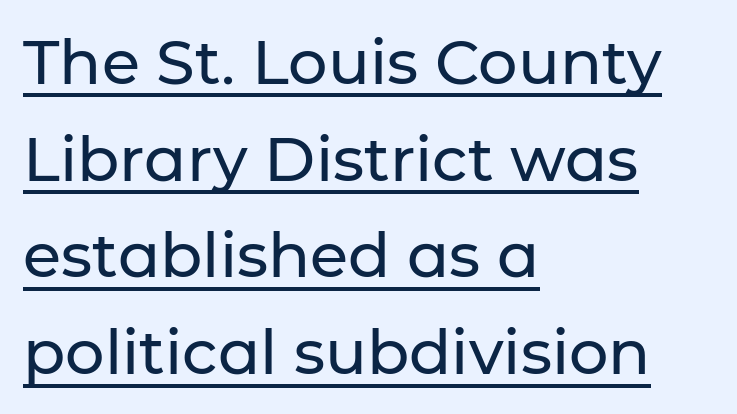
{"serif": "no", "italic": "no", "width": "normal", "stroke_contrast": "low", "x_height": "medium", "monospaced": "no", "underline": "yes", "align": "left", "line_spacing": "normal", "line_spacing_ratio": 1.56, "letter_spacing": "normal", "letter_spacing_em": 0.0, "glyph_px": 62}
